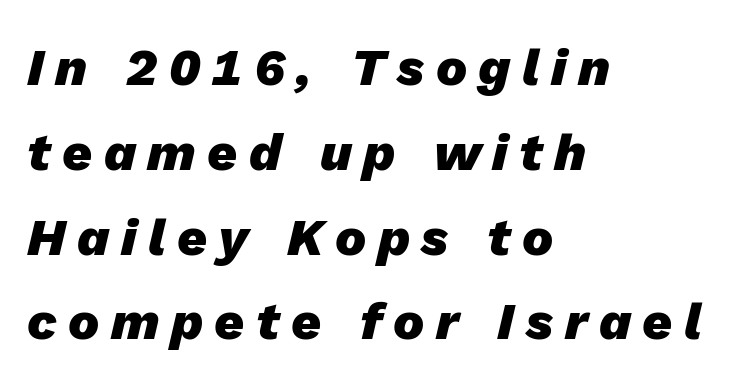
The image shows 52 px heavy type, italic (leaning right); set left-aligned, normal line spacing (1.63x), unusually wide letter spacing (+0.22 em), not underlined; low stroke contrast and a medium x-height.
